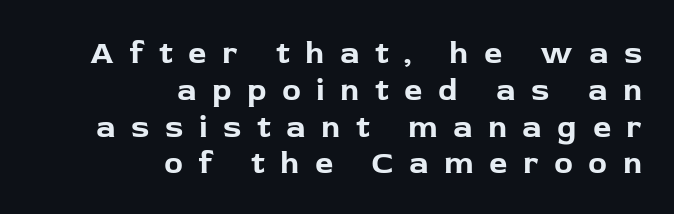
{"serif": "no", "italic": "no", "bold": "yes", "weight": "bold", "width": "normal", "stroke_contrast": "low", "x_height": "medium", "monospaced": "no", "underline": "no", "align": "right", "line_spacing": "tight", "line_spacing_ratio": 1.15, "letter_spacing": "wide", "letter_spacing_em": 0.48, "glyph_px": 32}
